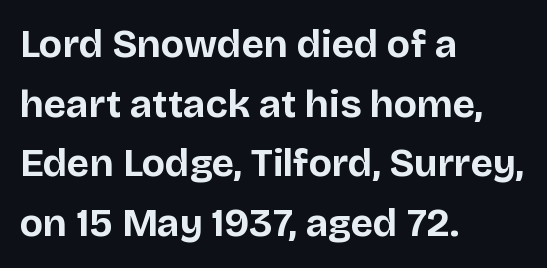
Is this a sans? Yes — the strokes have no serifs. Spacing verdict: proportional, widths tailored to each character. Baseline-to-baseline distance is the conventional proportion of letter height. Do the letters lean? They stand straight. As a designer I'd log this as weight 700, bold. Leftover space on each line is placed entirely after the last word.
